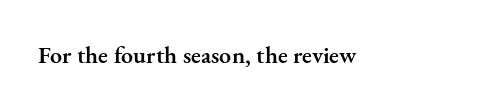
Quick note: underline off. Rendered with straight, roman letterforms. Each word holds together tightly as a unit, with standard inter-letter gaps. Slightly chunky letters — semibold, I'd say, not full bold.
